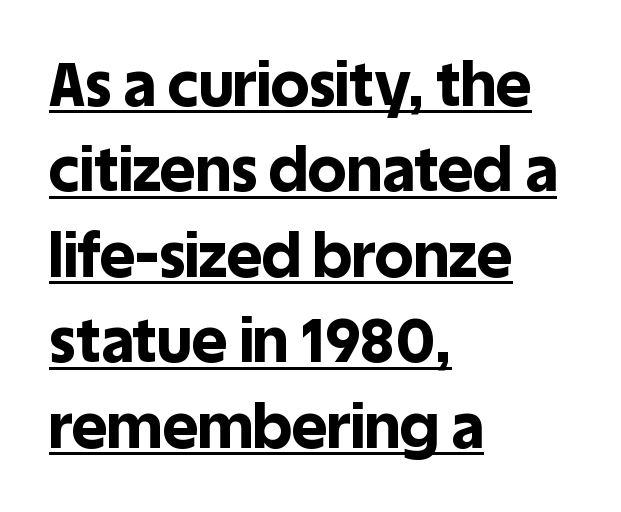
The image shows 61 px bold sans-serif type, upright; set left-aligned, normal line spacing (1.4x), normal letter spacing, underlined; a large x-height.
